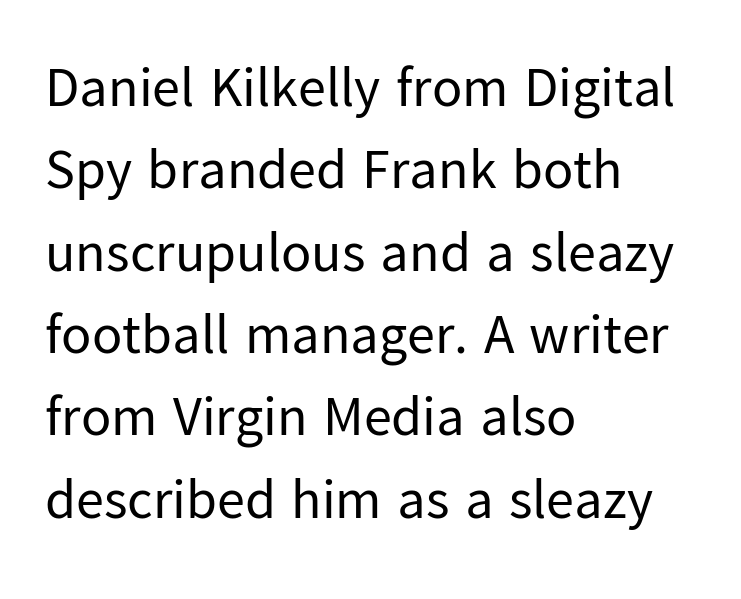
Q: Is the text bold? A: No.
Q: Is the text italic (slanted)? A: No, it is upright.
Q: Is the typeface a serif or a sans-serif typeface? A: Sans-serif.
Q: Is the text underlined? A: No.
Q: How is the paragraph aligned? A: Left-aligned.
Q: Is the spacing between letters normal or unusually wide? A: Normal.
Q: Is the spacing between lines tight, normal or loose? A: Normal.
Q: Width (condensed, normal, or wide)? A: Normal.
Q: Stroke contrast? A: Low.
Q: x-height? A: Medium.
Q: Monospaced? A: No.
